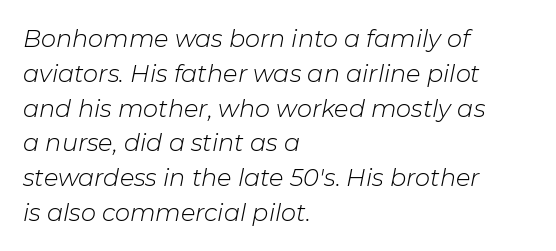
The image shows 24 px text type, italic (leaning right); set left-aligned, normal line spacing (1.45x), normal letter spacing, not underlined.
